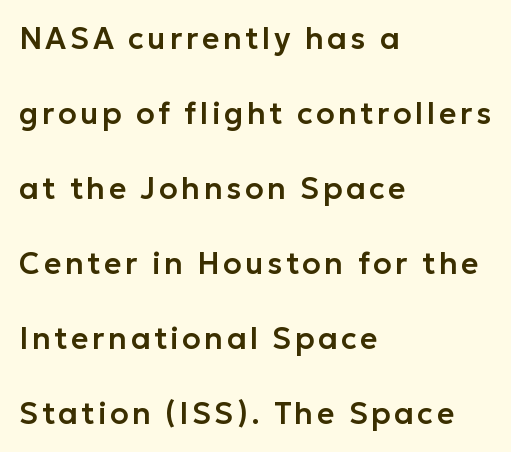
Q: Is the text italic (slanted)? A: No, it is upright.
Q: Is the typeface a serif or a sans-serif typeface? A: Sans-serif.
Q: Is the text underlined? A: No.
Q: How is the paragraph aligned? A: Left-aligned.
Q: Is the spacing between lines tight, normal or loose? A: Loose.
Q: Width (condensed, normal, or wide)? A: Normal.
Q: Stroke contrast? A: Low.
Q: x-height? A: Medium.
Q: Monospaced? A: No.
